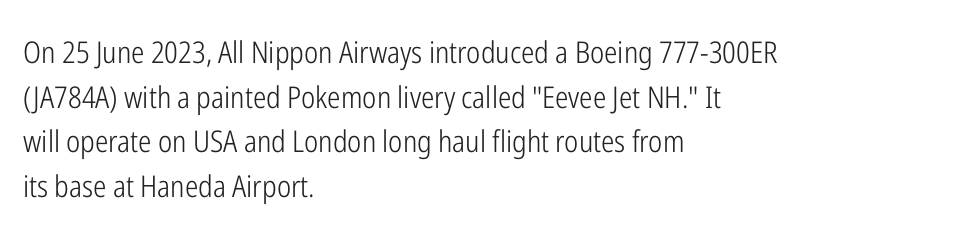
{"serif": "no", "italic": "no", "bold": "no", "weight": "light", "width": "condensed", "stroke_contrast": "low", "x_height": "medium", "monospaced": "no", "underline": "no", "align": "left", "line_spacing": "normal", "line_spacing_ratio": 1.49, "letter_spacing": "normal", "letter_spacing_em": 0.0, "glyph_px": 30}
